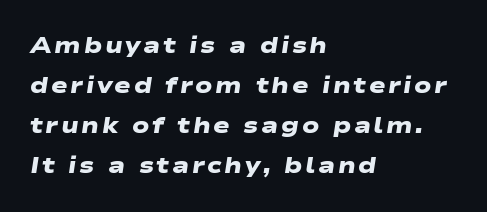
{"bold": "yes", "underline": "no", "align": "left", "line_spacing_ratio": 1.82, "glyph_px": 22}
